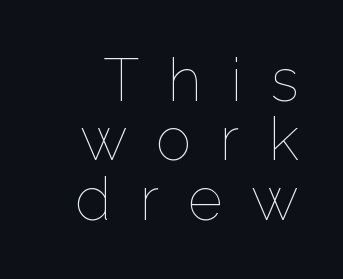
{"italic": "no", "bold": "no", "weight": "thin", "width": "normal", "stroke_contrast": "low", "x_height": "medium", "monospaced": "no", "underline": "no", "line_spacing": "tight", "line_spacing_ratio": 0.99, "letter_spacing": "wide", "letter_spacing_em": 0.48, "glyph_px": 60}
